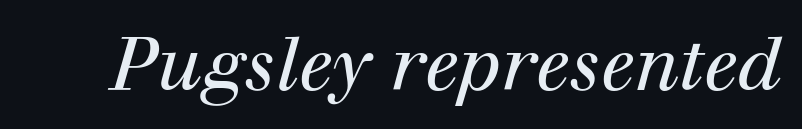
Q: Is the text bold? A: No.
Q: Is the text italic (slanted)? A: Yes, it leans right by about 12 degrees.
Q: Is the typeface a serif or a sans-serif typeface? A: Serif.
Q: Is the text underlined? A: No.
Q: Is the spacing between letters normal or unusually wide? A: Normal.
Q: Width (condensed, normal, or wide)? A: Normal.
Q: Stroke contrast? A: High.
Q: x-height? A: Medium.
Q: Monospaced? A: No.
